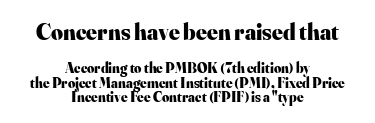
The image shows 23 px bold type, upright; set centered, tight line spacing (1.03x), normal letter spacing, not underlined; the first (top) block is 1.64x larger.
